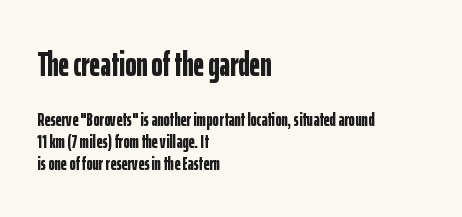
Nobody drew a line under any word here. You can tell it's not italic because the verticals are truly vertical. A student would call this left alignment; a typographer would say flush left, rag right. Strong, thick strokes mark this as bold type.
